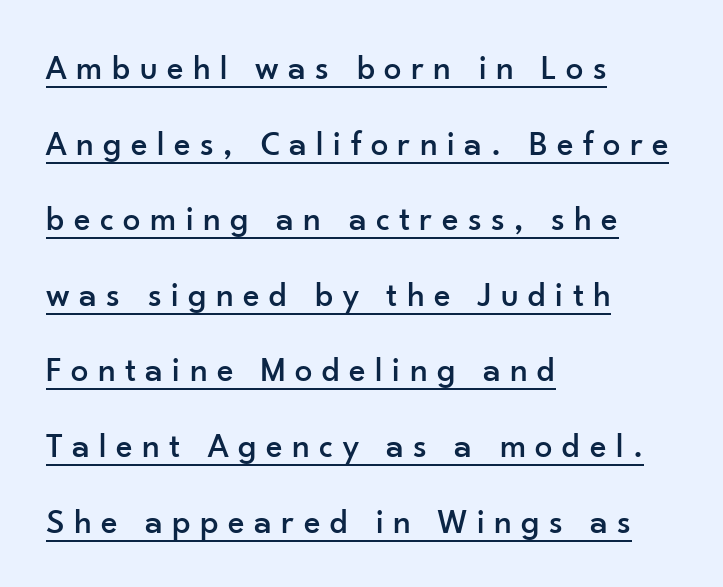
The image shows 35 px sans-serif type, upright; set left-aligned, loose line spacing (2.16x), unusually wide letter spacing (+0.27 em), underlined; low stroke contrast and a small x-height.
